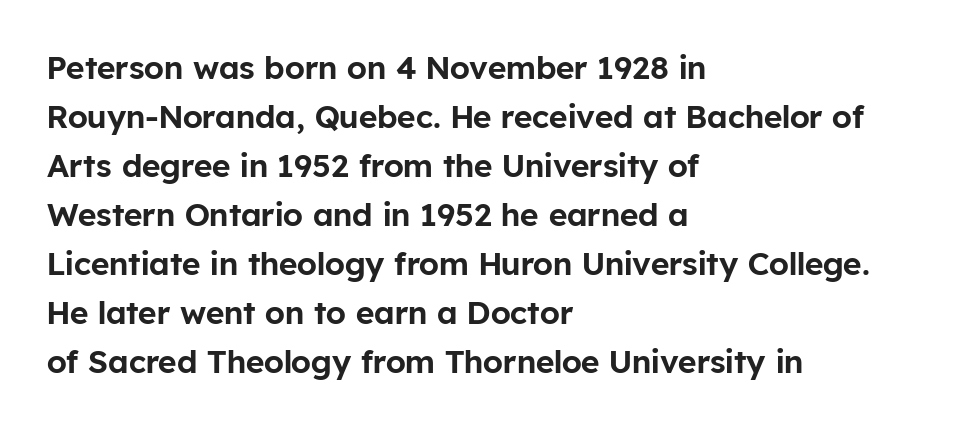
The image shows 32 px sans-serif type, upright; set left-aligned, normal line spacing (1.53x), normal letter spacing, not underlined; low stroke contrast and a medium x-height.
